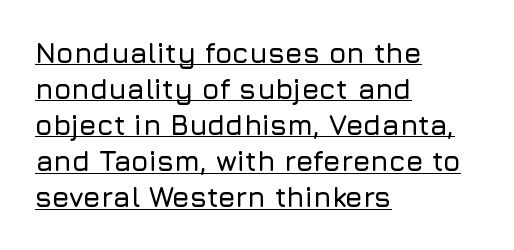
Every row of glyphs begins at an identical x-position on the left. Students, observe the line beneath the letters — that is underlining. Short note: letters normally spaced. Think of a printed novel: that variable character pitch is what you see here.
